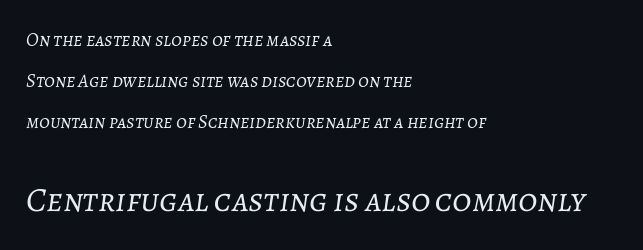
Q: Is the text bold? A: No.
Q: Is the text italic (slanted)? A: Yes, it leans right by about 7 degrees.
Q: Is the text underlined? A: No.
Q: How is the paragraph aligned? A: Left-aligned.
Q: Is the spacing between letters normal or unusually wide? A: Normal.
Q: Is the spacing between lines tight, normal or loose? A: Loose.
Q: Which block of text is set in a larger size, the first (top) or the second (bottom)? A: The second (bottom) one.
Q: Width (condensed, normal, or wide)? A: Normal.
Q: Stroke contrast? A: Low.
Q: x-height? A: Medium.
Q: Monospaced? A: No.
